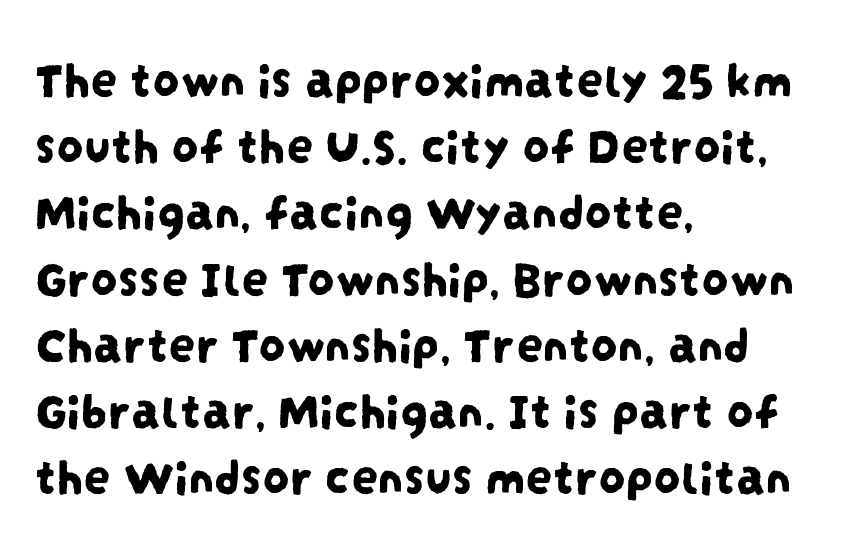
The image shows 53 px condensed sans-serif type; set left-aligned, normal line spacing (1.25x), normal letter spacing, not underlined; low stroke contrast and a large x-height.
